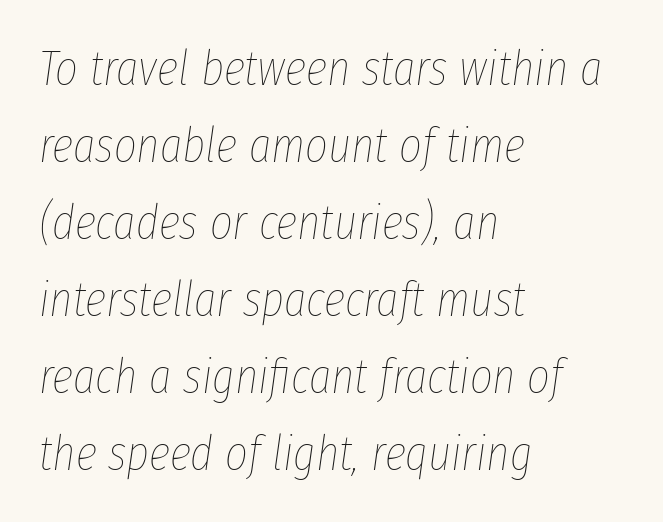
{"italic": "yes", "lean": "right", "slant_degrees": 8, "bold": "no", "weight": "thin", "width": "condensed", "stroke_contrast": "low", "x_height": "medium", "monospaced": "no", "underline": "no", "align": "left", "line_spacing": "normal", "line_spacing_ratio": 1.57, "letter_spacing": "normal", "letter_spacing_em": 0.0, "glyph_px": 49}
